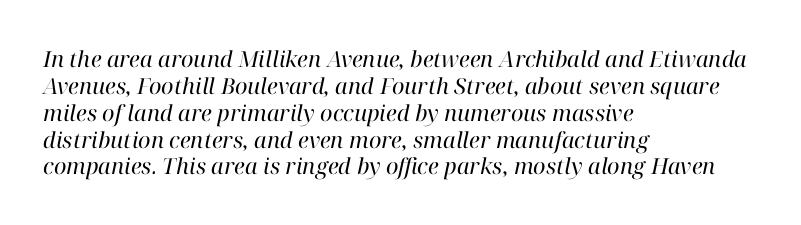
Q: Is the text bold? A: No.
Q: Is the text italic (slanted)? A: Yes, it leans right by about 12 degrees.
Q: Is the text underlined? A: No.
Q: How is the paragraph aligned? A: Left-aligned.
Q: Is the spacing between letters normal or unusually wide? A: Normal.
